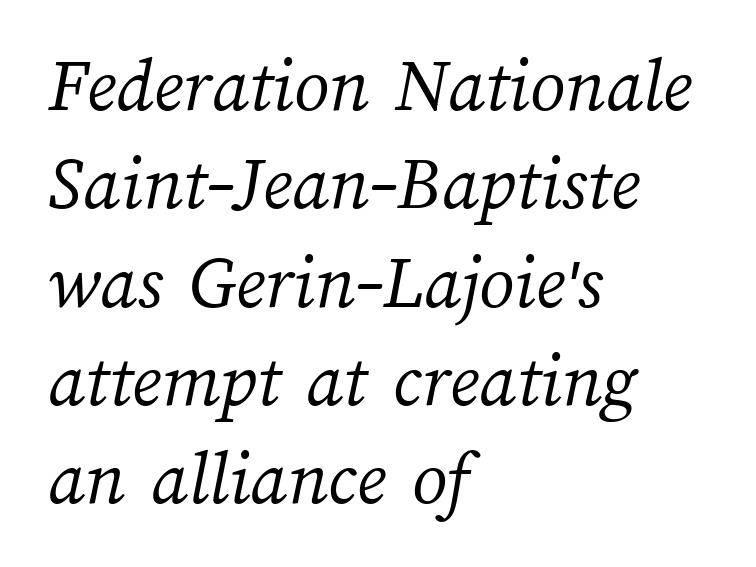
The horizontal fit of the characters is conventional and even. Line spacing here is normal. No letter is thick-stroked: the sample isn't bold. Note the varied advance widths — an 'i' is clearly narrower than an 'm'. The ragged edge is on the right, which tells us the setting is flush left.
